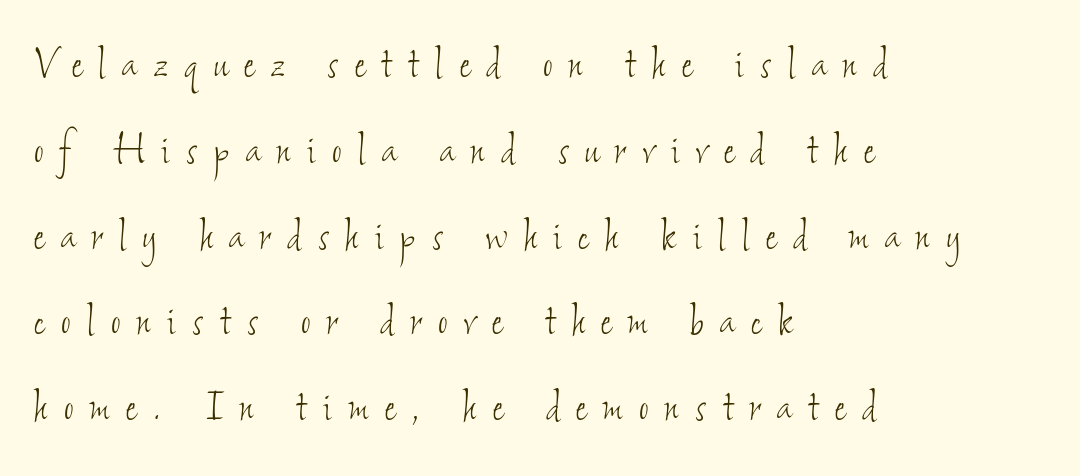
The image shows 52 px thin, condensed type; set left-aligned, normal line spacing (1.65x), unusually wide letter spacing (+0.32 em), not underlined; low stroke contrast and a small x-height.
